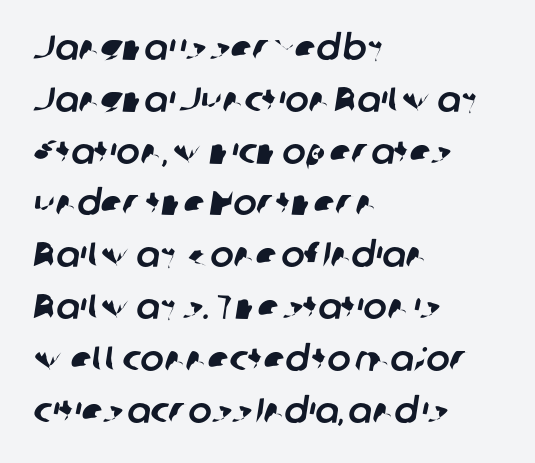
The image shows 35 px sans-serif type; set left-aligned, normal line spacing (1.48x), normal letter spacing, not underlined; low stroke contrast and a medium x-height.
